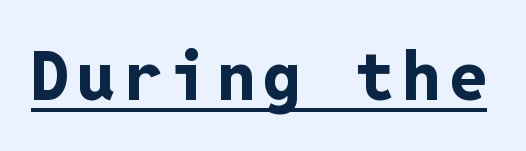
Q: Is the text bold? A: Yes.
Q: Is the text italic (slanted)? A: No, it is upright.
Q: Is the typeface a serif or a sans-serif typeface? A: Sans-serif.
Q: Is the text underlined? A: Yes.
Q: Width (condensed, normal, or wide)? A: Normal.
Q: Stroke contrast? A: Low.
Q: x-height? A: Medium.
Q: Monospaced? A: Yes.
